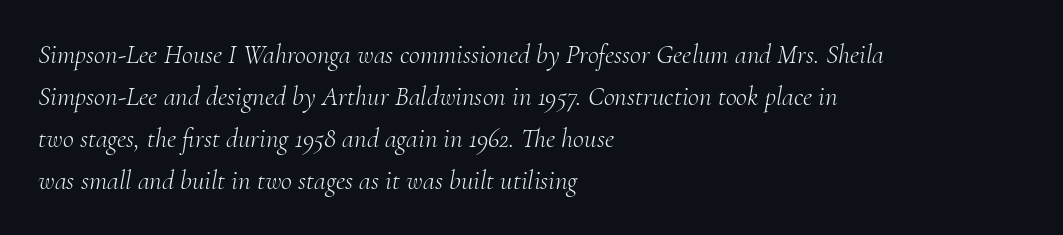
{"italic": "yes", "lean": "right", "slant_degrees": 10, "bold": "no", "underline": "no", "align": "left", "line_spacing": "normal", "line_spacing_ratio": 1.55, "letter_spacing": "normal", "letter_spacing_em": 0.0, "glyph_px": 27}
